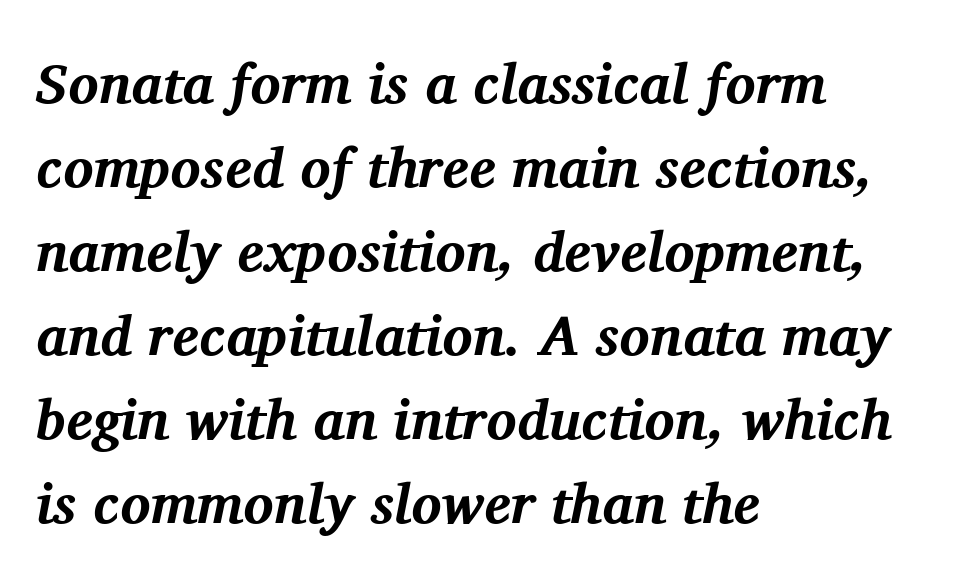
The image shows 56 px bold serif type, italic (leaning right); set left-aligned, normal line spacing (1.5x), normal letter spacing, not underlined; medium stroke contrast and a medium x-height.
